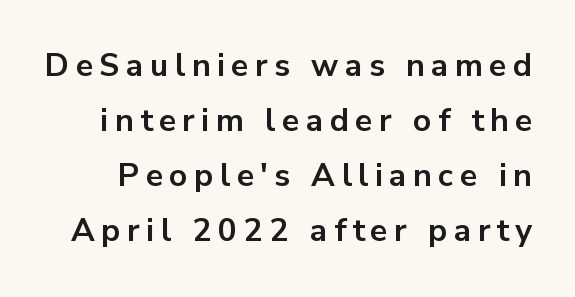
Just letters on the line, the space beneath them empty. In terms of letterspacing, this is a distinctly airy, spread setting. These lines are rendered in a variable-pitch font. No italicization has been applied; the sample stays upright. Pretty heavy lettering here — definitely bold. The font family rendered here belongs to the sans-serif group.
